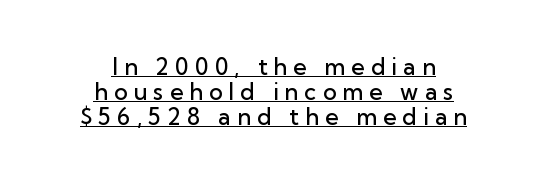
{"italic": "no", "bold": "semi", "underline": "yes", "align": "center", "line_spacing": "tight", "line_spacing_ratio": 1.08, "letter_spacing": "wide", "letter_spacing_em": 0.27, "glyph_px": 23}
